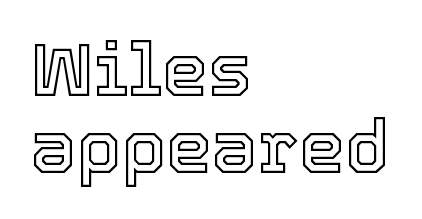
Character widths vary here, with narrow letters taking less room than wide ones. The passage shown is not underscored anywhere. These lines stack with their left ends in a neat column. How are the letters spaced? Ordinarily, with no added tracking.
